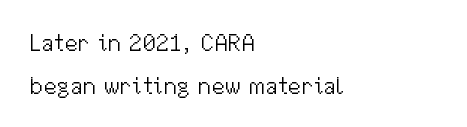
{"italic": "no", "bold": "no", "underline": "no", "align": "left", "line_spacing_ratio": 1.79, "letter_spacing": "normal", "letter_spacing_em": 0.0, "glyph_px": 24}
